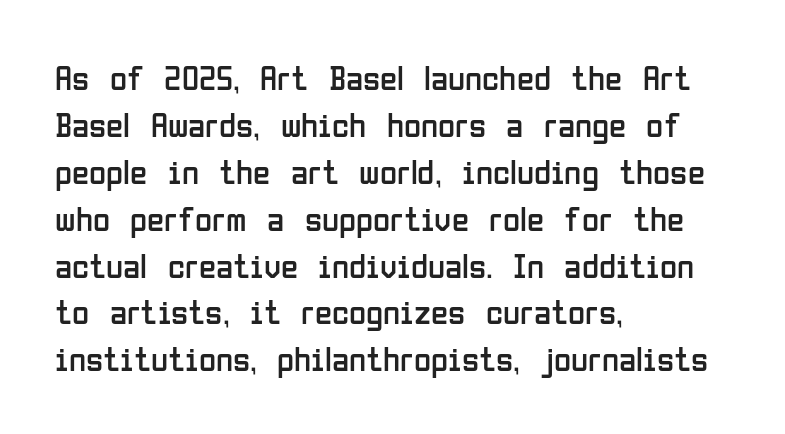
The image shows 35 px regular-weight, condensed sans-serif type, upright; set left-aligned, normal line spacing (1.34x), normal letter spacing, not underlined; low stroke contrast and a medium x-height.
